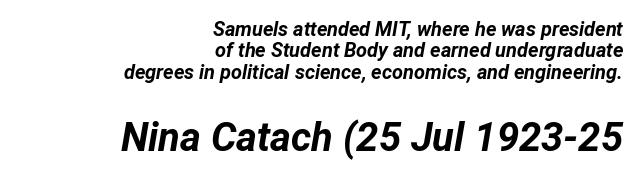
The image shows 40 px bold type, italic (leaning right); set right-aligned, tight line spacing (1.07x), normal letter spacing, not underlined; the second (bottom) block is 2.0x larger; low stroke contrast and a medium x-height.
